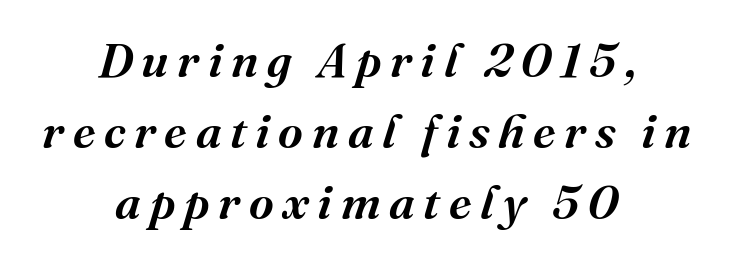
The image shows 48 px serif type, italic (leaning right); set centered, normal line spacing (1.48x), not underlined; medium stroke contrast and a medium x-height.
